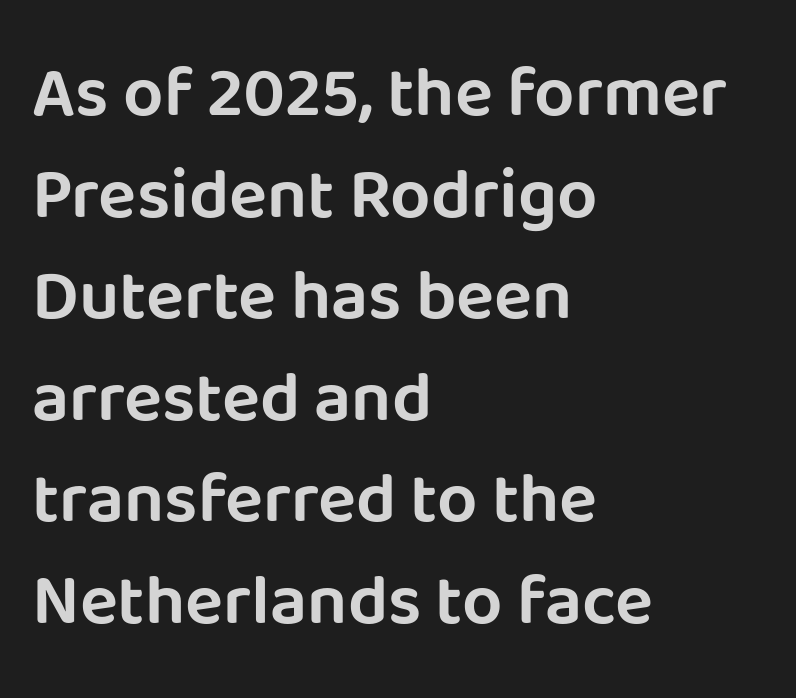
{"serif": "no", "italic": "no", "width": "normal", "stroke_contrast": "low", "x_height": "large", "monospaced": "no", "underline": "no", "align": "left", "line_spacing": "normal", "line_spacing_ratio": 1.43, "letter_spacing": "normal", "letter_spacing_em": 0.0, "glyph_px": 71}
